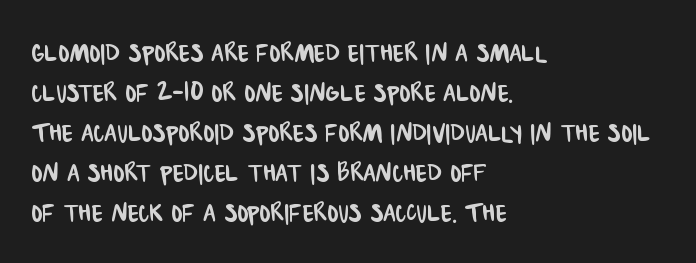
{"serif": "no", "width": "condensed", "stroke_contrast": "low", "x_height": "large", "monospaced": "no", "underline": "no", "align": "left", "line_spacing_ratio": 1.21, "letter_spacing": "normal", "letter_spacing_em": 0.0, "glyph_px": 33}
